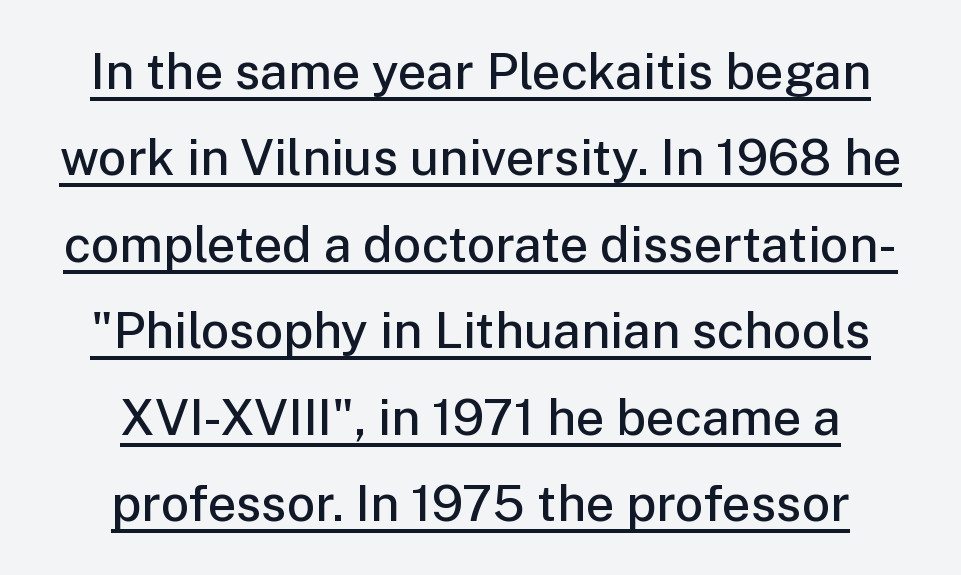
{"serif": "no", "italic": "no", "bold": "semi", "weight": "semibold", "width": "normal", "stroke_contrast": "low", "x_height": "medium", "monospaced": "no", "underline": "yes", "align": "center", "line_spacing_ratio": 1.73, "letter_spacing": "normal", "letter_spacing_em": 0.0, "glyph_px": 50}
